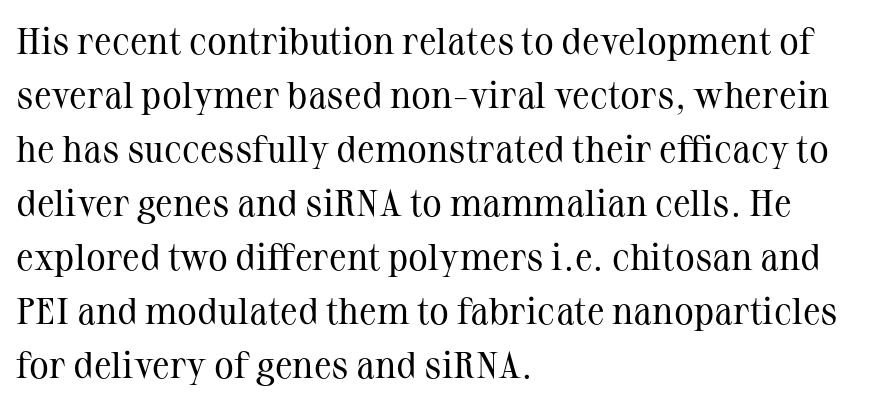
Q: Is the text bold? A: No.
Q: Is the text italic (slanted)? A: No, it is upright.
Q: Is the typeface a serif or a sans-serif typeface? A: Serif.
Q: Is the text underlined? A: No.
Q: How is the paragraph aligned? A: Left-aligned.
Q: Is the spacing between letters normal or unusually wide? A: Normal.
Q: Is the spacing between lines tight, normal or loose? A: Normal.
Q: Width (condensed, normal, or wide)? A: Normal.
Q: Stroke contrast? A: Medium.
Q: x-height? A: Medium.
Q: Monospaced? A: No.
